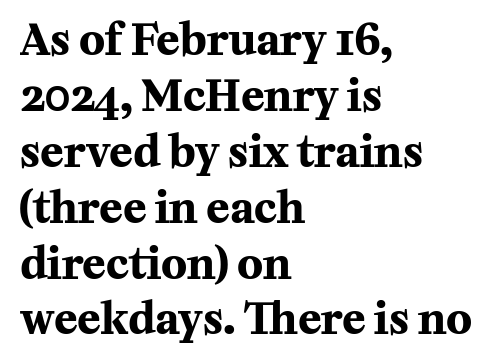
The image shows 43 px bold serif type, upright; set left-aligned, normal line spacing (1.3x), normal letter spacing, not underlined; medium stroke contrast and a medium x-height.
